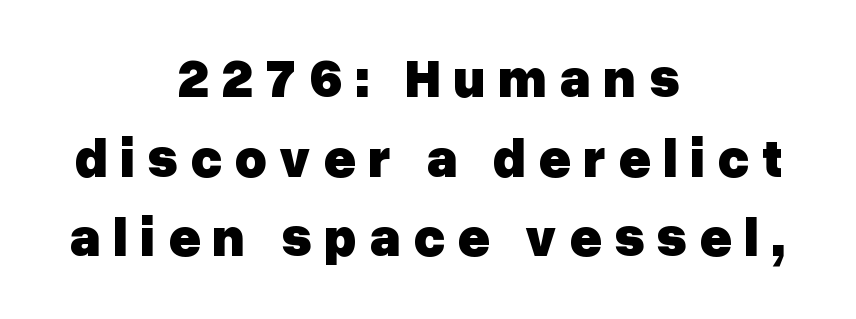
Posture: upright roman. These lines stack symmetrically, like a column narrowing and widening about its center. You can tell from the bare stems that sans-serif type was used. Glyph-to-glyph distance is far greater than everyday printed text.
